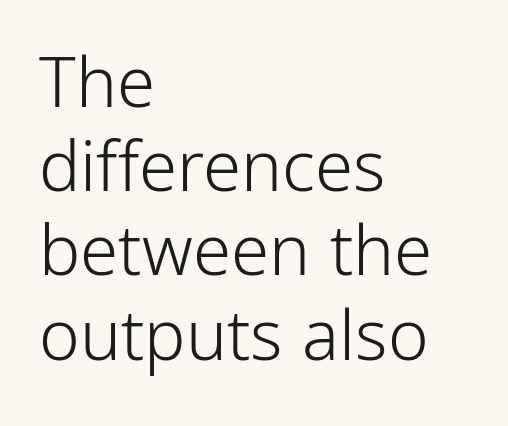
Q: Is the text bold? A: No.
Q: Is the text italic (slanted)? A: No, it is upright.
Q: Is the typeface a serif or a sans-serif typeface? A: Sans-serif.
Q: Is the text underlined? A: No.
Q: How is the paragraph aligned? A: Left-aligned.
Q: Is the spacing between letters normal or unusually wide? A: Normal.
Q: Width (condensed, normal, or wide)? A: Condensed.
Q: Stroke contrast? A: Low.
Q: x-height? A: Medium.
Q: Monospaced? A: No.
